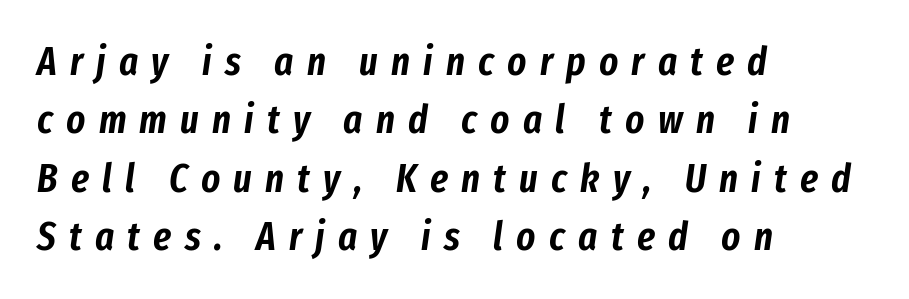
Emphasis-style slanted type is in use. Underline: absent. This rendering widens character spacing well past its baseline value. Do the characters align in a grid? No, the font is proportional. The lines are quadded left.
